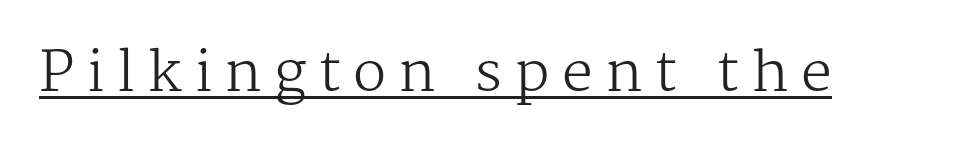
The image shows 55 px regular-weight serif type, upright; set unusually wide letter spacing (+0.22 em), underlined; medium stroke contrast and a medium x-height.
